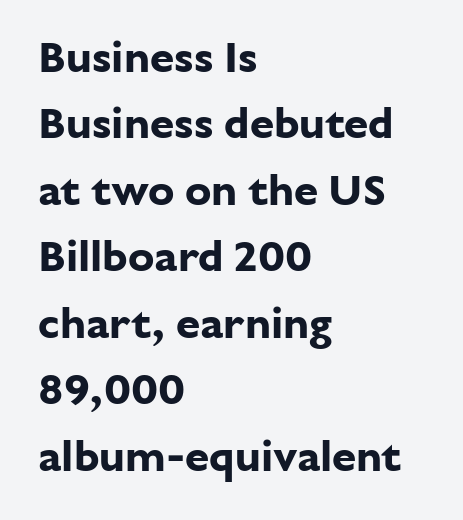
Unlike a traditional serif, this face leaves its strokes unadorned. The line-height multiplier appears to be the usual default. Every letter is thick-stroked: bold, no question. The axis of the letterforms is exactly vertical. The rendering anchors every line to the left-hand side. Characters follow at the spacing the type designer built in.
